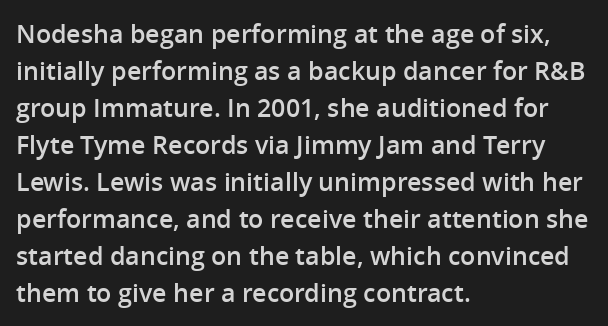
The image shows 25 px text type, upright; set left-aligned, normal line spacing (1.48x), normal letter spacing, not underlined.
